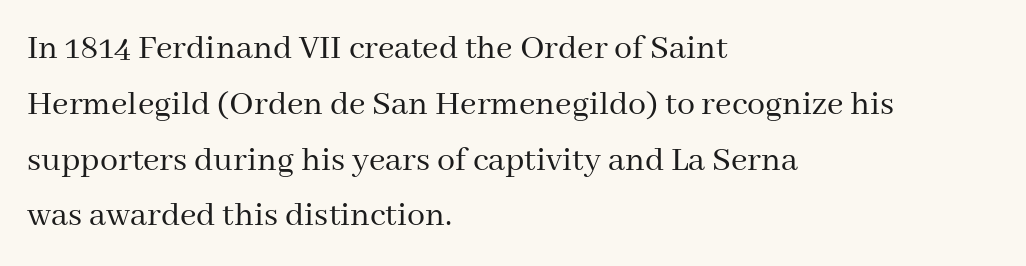
{"serif": "yes", "italic": "no", "bold": "no", "weight": "regular", "width": "normal", "stroke_contrast": "medium", "x_height": "medium", "monospaced": "no", "underline": "no", "align": "left", "line_spacing": "normal", "line_spacing_ratio": 1.55, "letter_spacing": "normal", "letter_spacing_em": 0.0, "glyph_px": 36}
